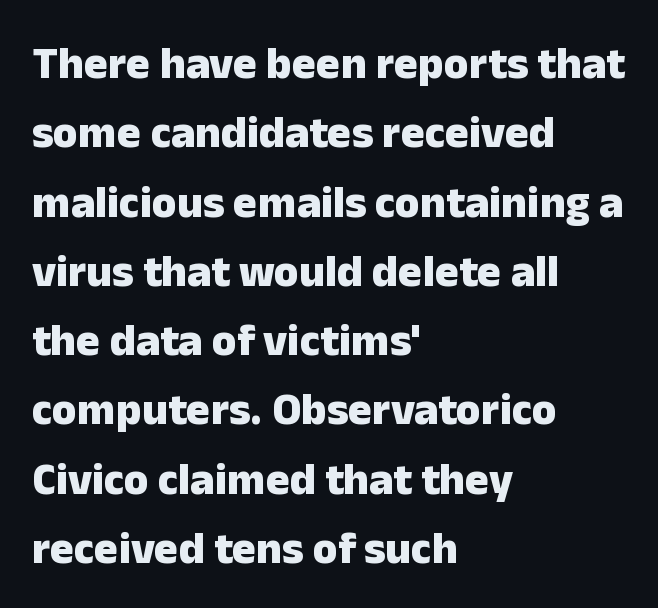
{"serif": "no", "italic": "no", "bold": "yes", "weight": "heavy", "width": "normal", "stroke_contrast": "low", "x_height": "medium", "monospaced": "no", "underline": "no", "align": "left", "line_spacing": "normal", "line_spacing_ratio": 1.54, "letter_spacing": "normal", "letter_spacing_em": 0.0, "glyph_px": 45}
